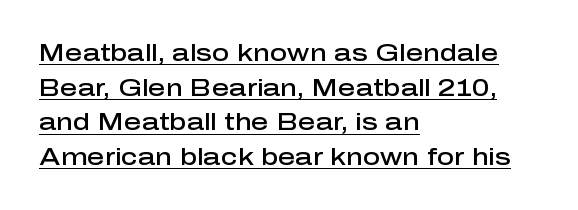
Q: Is the text bold? A: Semi-bold.
Q: Is the text italic (slanted)? A: No, it is upright.
Q: Is the text underlined? A: Yes.
Q: How is the paragraph aligned? A: Left-aligned.
Q: Is the spacing between letters normal or unusually wide? A: Normal.
Q: Is the spacing between lines tight, normal or loose? A: Normal.
